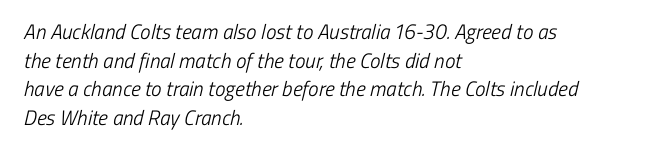
{"bold": "no", "underline": "no", "align": "left", "line_spacing": "normal", "line_spacing_ratio": 1.36, "letter_spacing": "normal", "letter_spacing_em": 0.0, "glyph_px": 21}
